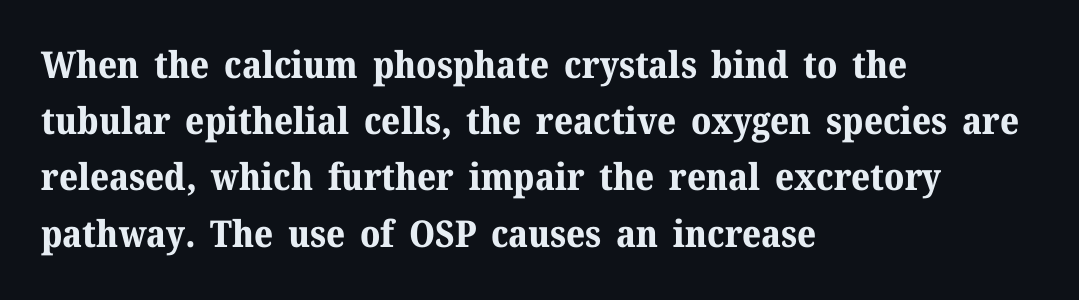
{"serif": "yes", "italic": "no", "bold": "yes", "weight": "bold", "width": "normal", "stroke_contrast": "medium", "x_height": "medium", "monospaced": "no", "underline": "no", "align": "left", "line_spacing": "normal", "line_spacing_ratio": 1.52, "letter_spacing": "normal", "letter_spacing_em": 0.0, "glyph_px": 37}
